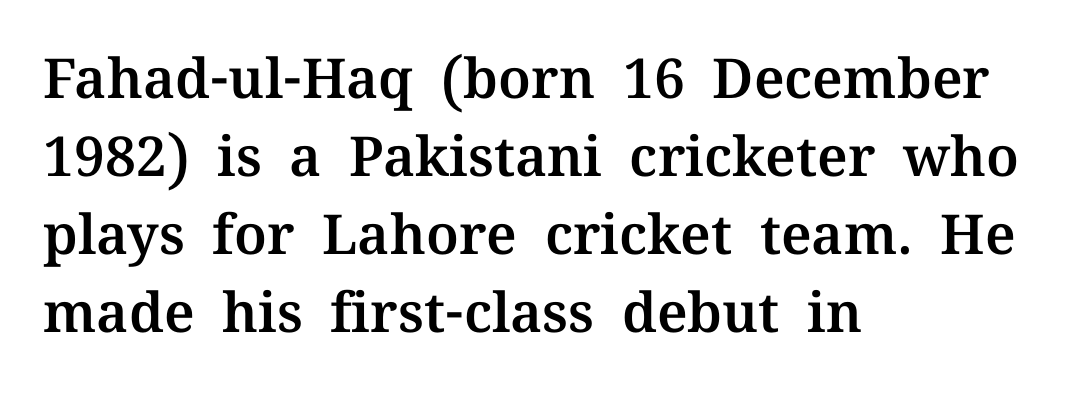
{"serif": "yes", "italic": "no", "width": "normal", "stroke_contrast": "medium", "x_height": "medium", "monospaced": "no", "underline": "no", "align": "left", "line_spacing": "normal", "line_spacing_ratio": 1.42, "letter_spacing": "normal", "letter_spacing_em": 0.0, "glyph_px": 55}
